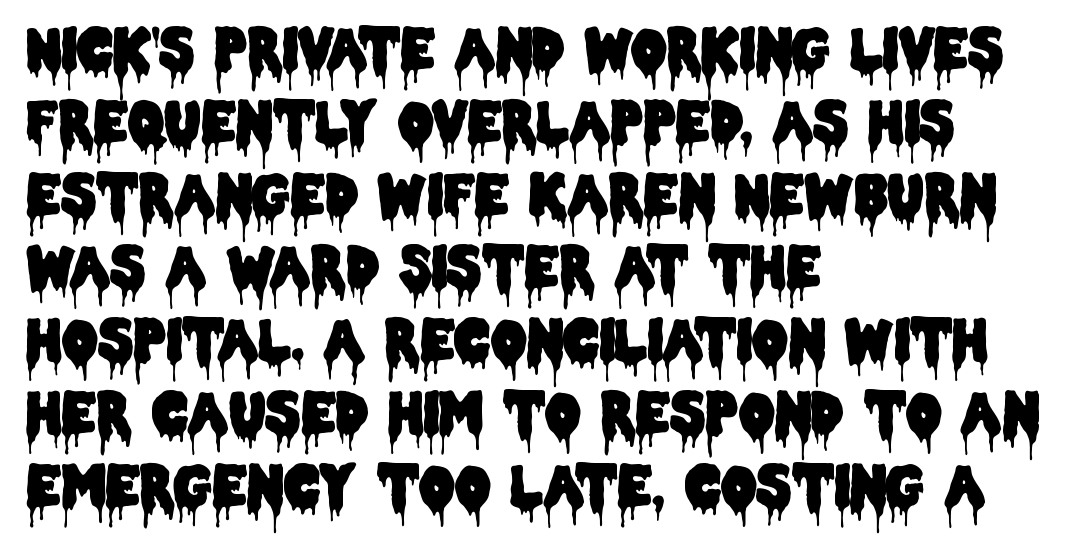
Q: Is the text italic (slanted)? A: No, it is upright.
Q: Is the typeface a serif or a sans-serif typeface? A: Sans-serif.
Q: Is the text underlined? A: No.
Q: How is the paragraph aligned? A: Left-aligned.
Q: Is the spacing between letters normal or unusually wide? A: Normal.
Q: Is the spacing between lines tight, normal or loose? A: Normal.
Q: Width (condensed, normal, or wide)? A: Condensed.
Q: Stroke contrast? A: Low.
Q: x-height? A: Large.
Q: Monospaced? A: No.
